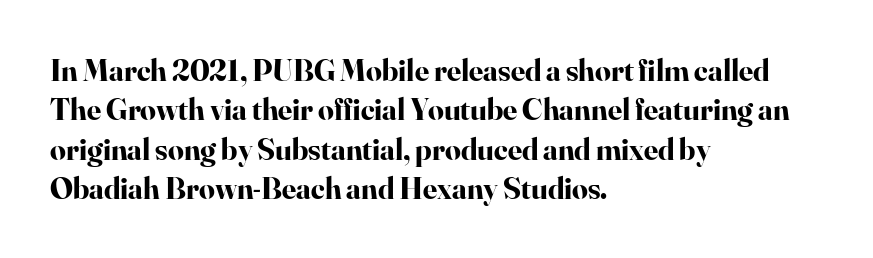
Q: Is the text bold? A: Yes.
Q: Is the text italic (slanted)? A: No, it is upright.
Q: Is the typeface a serif or a sans-serif typeface? A: Serif.
Q: Is the text underlined? A: No.
Q: How is the paragraph aligned? A: Left-aligned.
Q: Is the spacing between letters normal or unusually wide? A: Normal.
Q: Is the spacing between lines tight, normal or loose? A: Normal.
Q: Width (condensed, normal, or wide)? A: Normal.
Q: Stroke contrast? A: High.
Q: x-height? A: Small.
Q: Monospaced? A: No.
